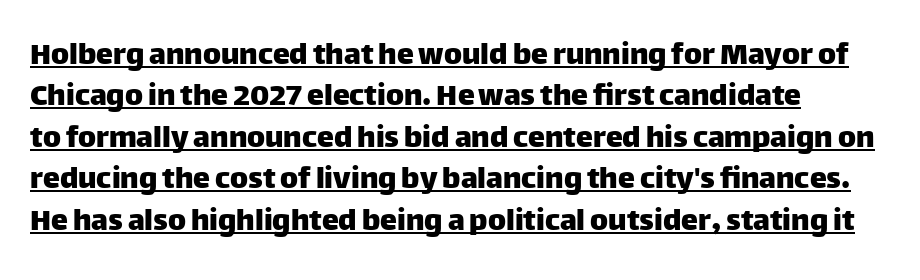
The image shows 34 px sans-serif type, upright; set left-aligned, line spacing 1.22x, normal letter spacing, underlined; low stroke contrast and a large x-height.
